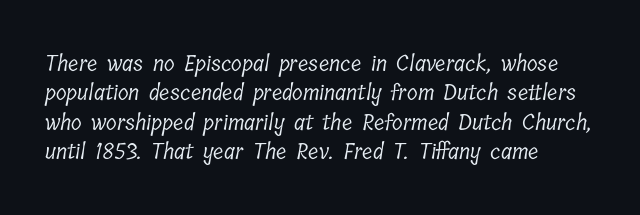
{"bold": "no", "underline": "no", "align": "left", "line_spacing": "normal", "line_spacing_ratio": 1.33, "letter_spacing": "normal", "letter_spacing_em": 0.0, "glyph_px": 22}
